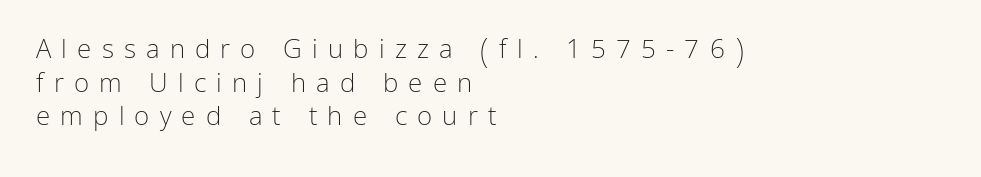
Q: Is the text bold? A: No.
Q: Is the text italic (slanted)? A: No, it is upright.
Q: Is the text underlined? A: No.
Q: How is the paragraph aligned? A: Left-aligned.
Q: Is the spacing between letters normal or unusually wide? A: Unusually wide.
Q: Is the spacing between lines tight, normal or loose? A: Normal.
